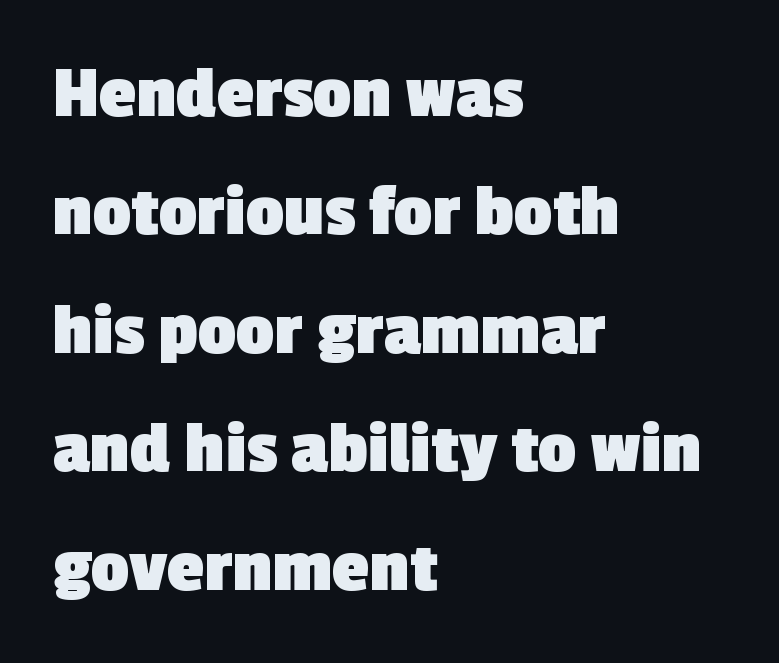
The image shows 75 px heavy sans-serif type; set left-aligned, normal line spacing (1.58x), normal letter spacing, not underlined; a medium x-height.
